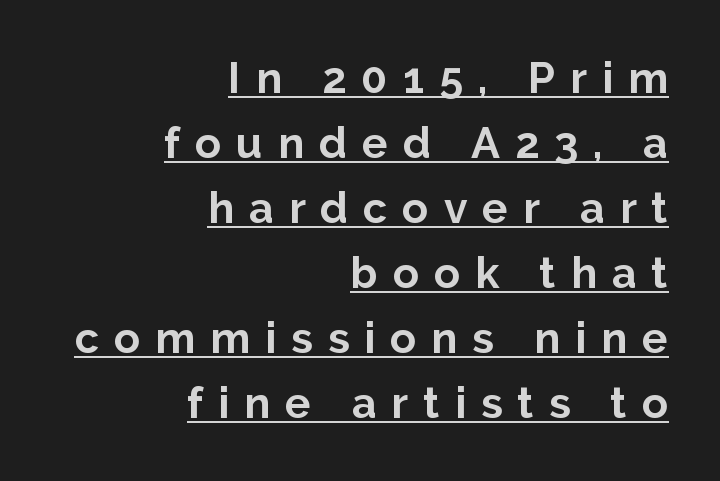
Q: Is the text bold? A: Yes.
Q: Is the text italic (slanted)? A: No, it is upright.
Q: Is the typeface a serif or a sans-serif typeface? A: Sans-serif.
Q: Is the text underlined? A: Yes.
Q: How is the paragraph aligned? A: Right-aligned.
Q: Is the spacing between letters normal or unusually wide? A: Unusually wide.
Q: Is the spacing between lines tight, normal or loose? A: Normal.
Q: Width (condensed, normal, or wide)? A: Normal.
Q: Stroke contrast? A: Low.
Q: x-height? A: Medium.
Q: Monospaced? A: No.
